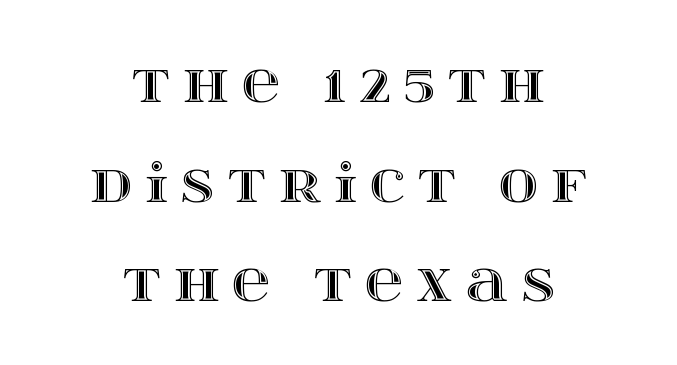
Q: Is the text italic (slanted)? A: No, it is upright.
Q: Is the text underlined? A: No.
Q: How is the paragraph aligned? A: Centered.
Q: Is the spacing between letters normal or unusually wide? A: Unusually wide.
Q: Width (condensed, normal, or wide)? A: Wide.
Q: x-height? A: Large.
Q: Monospaced? A: No.
